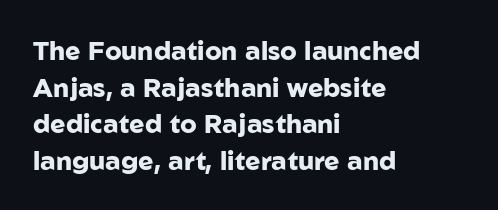
Q: Is the text bold? A: Yes.
Q: Is the text italic (slanted)? A: No, it is upright.
Q: Is the text underlined? A: No.
Q: How is the paragraph aligned? A: Left-aligned.
Q: Is the spacing between letters normal or unusually wide? A: Normal.
Q: Is the spacing between lines tight, normal or loose? A: Normal.
